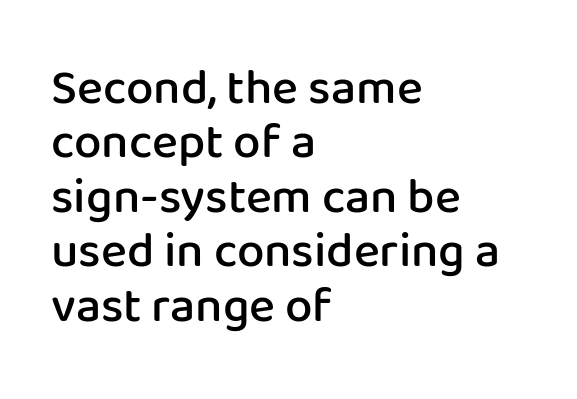
Weight check: semibold — heavier than regular, not quite bold. Short and long lines alike share a common starting point at left. The specimen reads as upright at a glance. A typesetter would call this proportional, since set widths differ per character. Type style note: lacks serifs. Default kerning and tracking; the words read as compact shapes.
